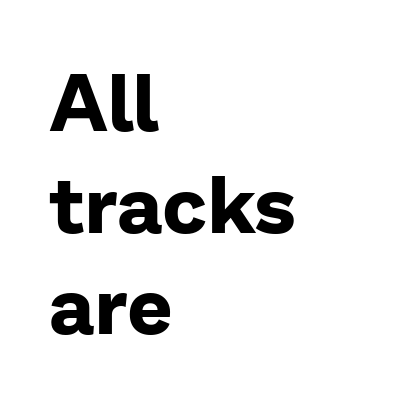
The image shows 80 px bold sans-serif type, upright; set left-aligned, normal line spacing (1.27x), normal letter spacing, not underlined; low stroke contrast and a medium x-height.
